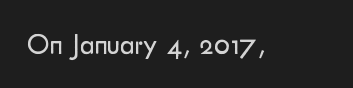
Does extra space separate the letters? No, they use regular spacing. The passage shown is typed in a proportional face where columns would drift. Descenders are the only things crossing below the line. The face used here is a sans, in the tradition of grotesques and geometrics. No chunkiness to these letters — they're not bold. Posture: upright roman.
